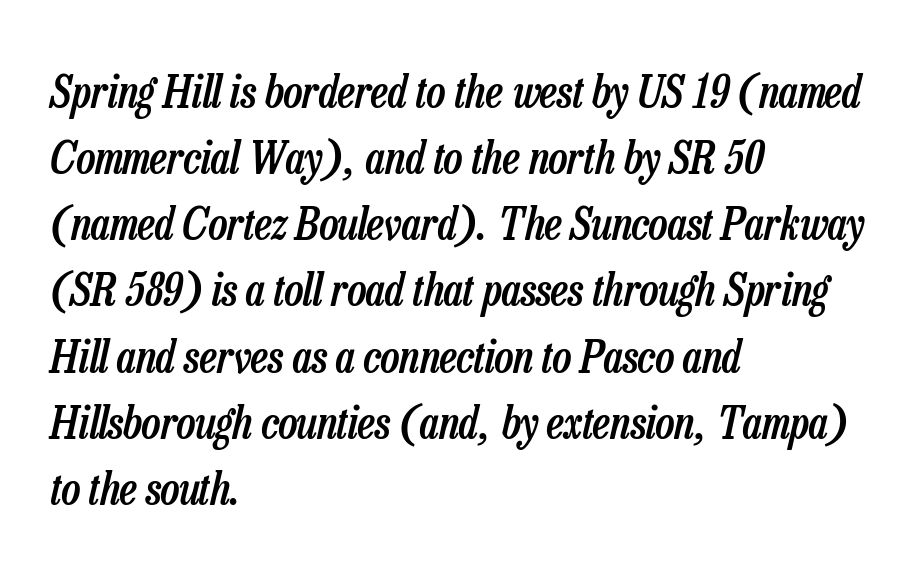
The image shows 45 px semibold, condensed type, italic (leaning right); set left-aligned, normal line spacing (1.47x), normal letter spacing, not underlined; low stroke contrast and a medium x-height.
